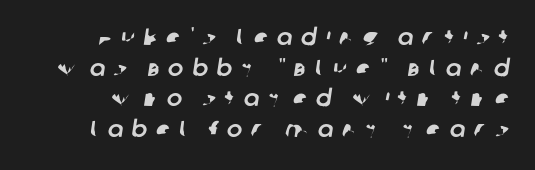
The area under the type is left untouched. Leading matches the norm, producing a regular column. Students, note that the glyphs here are deliberately spaced far apart.
